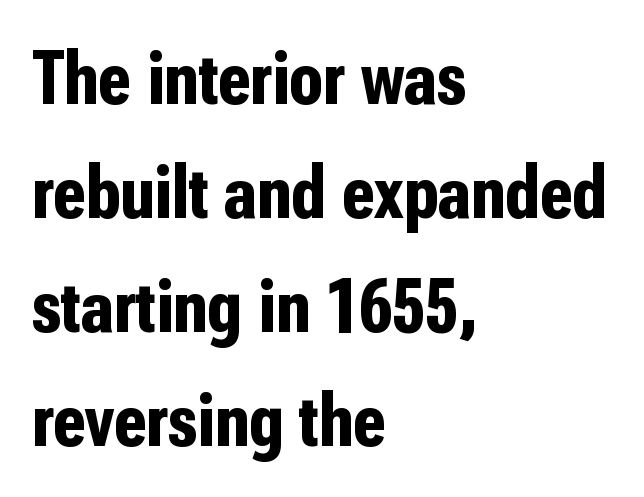
The string is rendered with underlining switched off. Posture: vertical. What weight is shown? A full bold with thick strokes. The tracking reads as untouched default to a designer's eye. Typeset ragged right — the left edge is the straight one.
